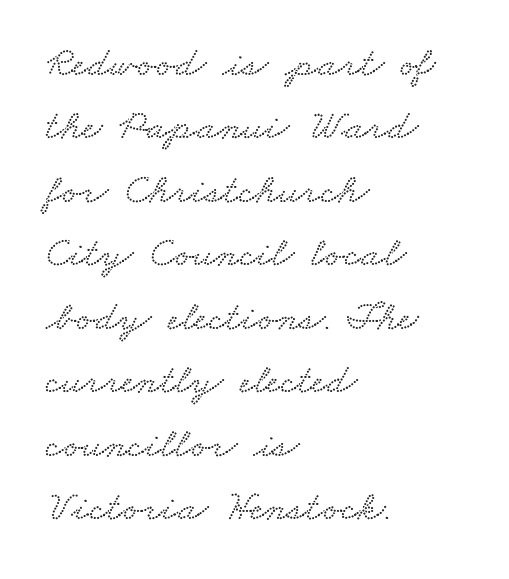
The image shows 42 px wide type; set left-aligned, normal line spacing (1.51x), normal letter spacing, not underlined; low stroke contrast and a small x-height.
